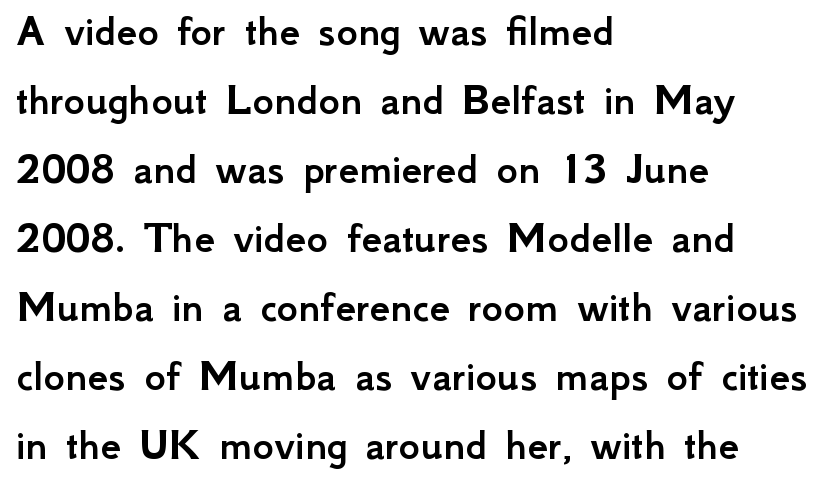
The image shows 46 px sans-serif type, upright; set left-aligned, normal line spacing (1.5x), normal letter spacing, not underlined; low stroke contrast and a small x-height.
